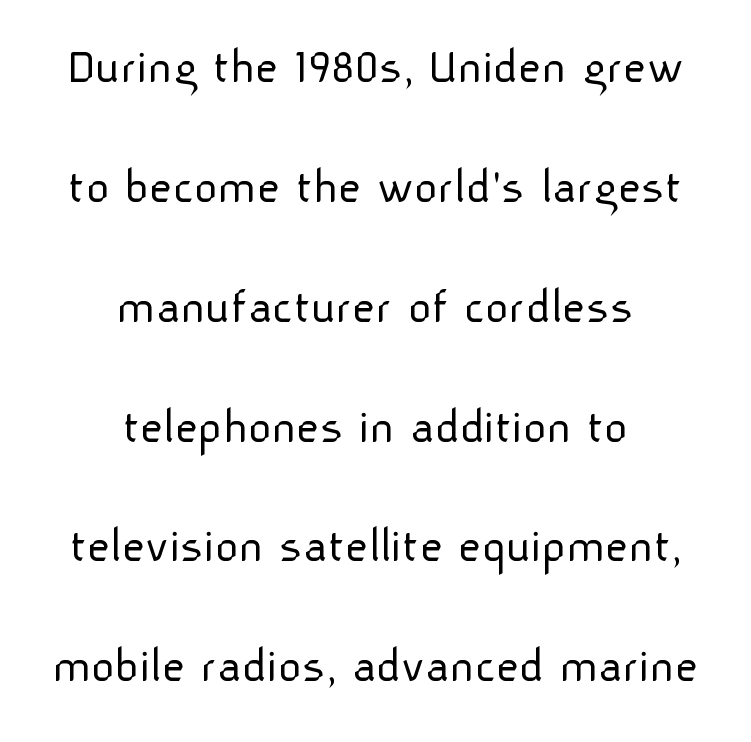
{"serif": "no", "italic": "no", "bold": "no", "weight": "light", "width": "normal", "stroke_contrast": "low", "x_height": "medium", "monospaced": "no", "underline": "no", "align": "center", "line_spacing": "loose", "line_spacing_ratio": 2.35, "letter_spacing": "normal", "letter_spacing_em": 0.0, "glyph_px": 51}
